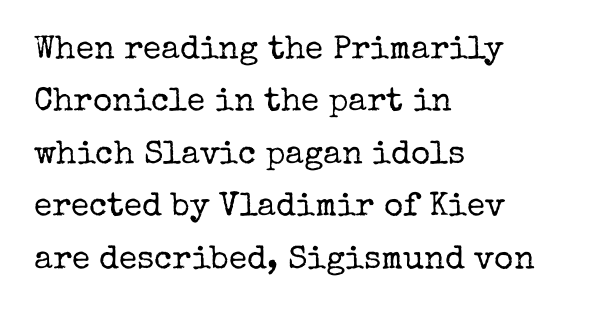
{"serif": "yes", "italic": "no", "bold": "no", "weight": "regular", "width": "normal", "stroke_contrast": "low", "x_height": "medium", "monospaced": "no", "underline": "no", "align": "left", "line_spacing": "normal", "line_spacing_ratio": 1.59, "letter_spacing": "normal", "letter_spacing_em": 0.0, "glyph_px": 33}
